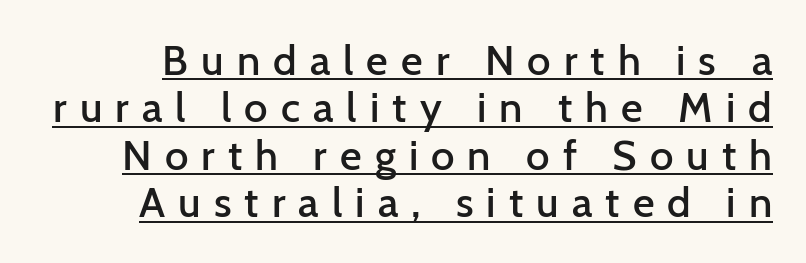
{"serif": "no", "italic": "no", "bold": "semi", "weight": "semibold", "width": "normal", "stroke_contrast": "low", "x_height": "medium", "monospaced": "no", "underline": "yes", "line_spacing": "tight", "line_spacing_ratio": 1.13, "letter_spacing": "wide", "letter_spacing_em": 0.31, "glyph_px": 42}
